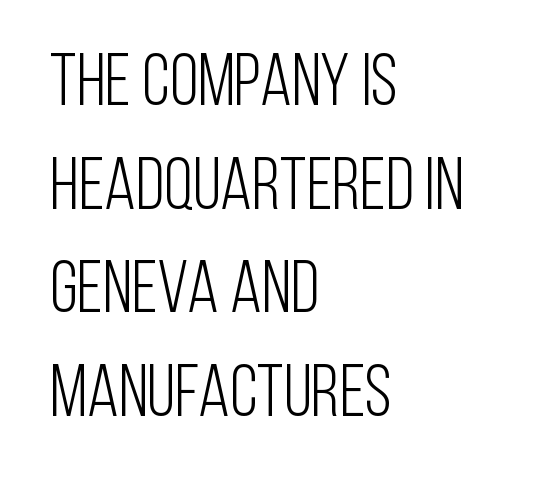
Q: Is the text bold? A: No.
Q: Is the text italic (slanted)? A: No, it is upright.
Q: Is the typeface a serif or a sans-serif typeface? A: Sans-serif.
Q: Is the text underlined? A: No.
Q: How is the paragraph aligned? A: Left-aligned.
Q: Is the spacing between letters normal or unusually wide? A: Normal.
Q: Is the spacing between lines tight, normal or loose? A: Normal.
Q: Width (condensed, normal, or wide)? A: Condensed.
Q: Stroke contrast? A: Low.
Q: x-height? A: Large.
Q: Monospaced? A: No.
